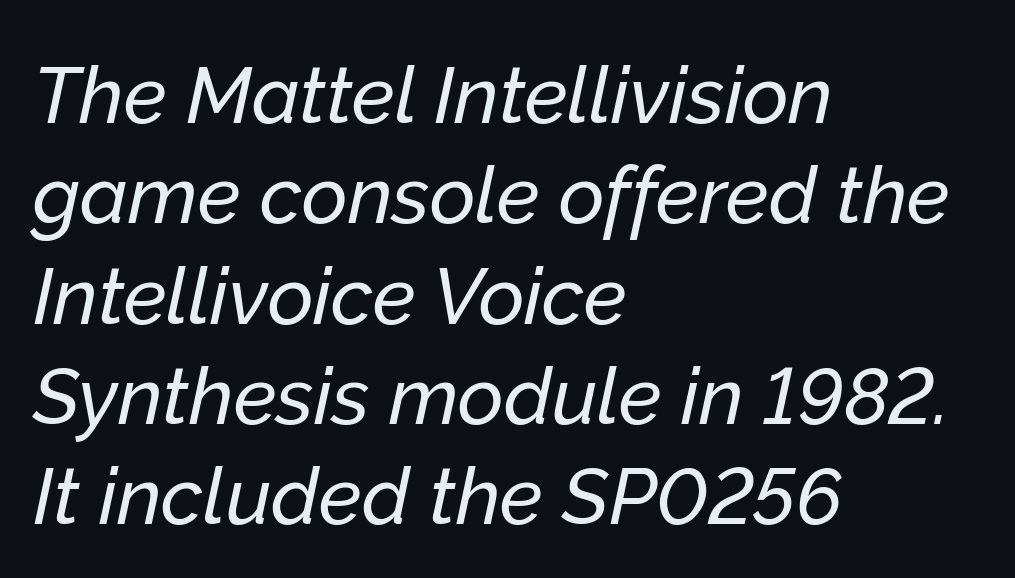
{"italic": "yes", "lean": "right", "slant_degrees": 12, "width": "normal", "stroke_contrast": "low", "x_height": "medium", "monospaced": "no", "underline": "no", "align": "left", "line_spacing": "normal", "line_spacing_ratio": 1.27, "letter_spacing": "normal", "letter_spacing_em": 0.0, "glyph_px": 79}
